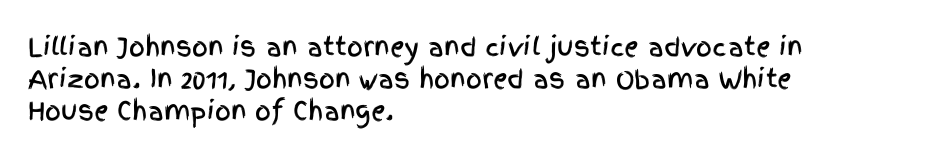
The image shows 25 px text type, upright; set left-aligned, normal line spacing (1.29x), normal letter spacing, not underlined.
